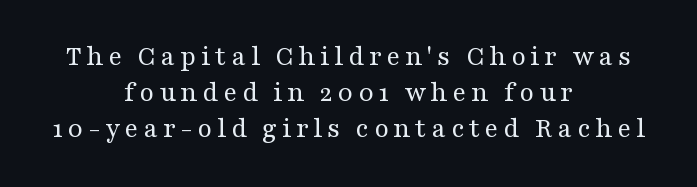
Summary of weight: not heavy and not bold. Note the varied advance widths — an 'i' is clearly narrower than an 'm'. The rows are spaced the way most documents space them. Every row of glyphs is offset so its center matches the block's center. The rendering shows small feet on the letterforms — a serif design. The baseline area is clear.
